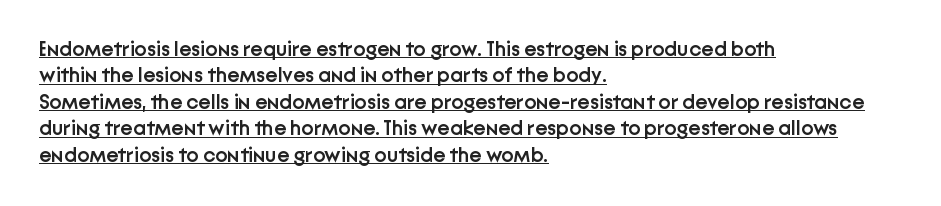
{"italic": "no", "bold": "semi", "underline": "yes", "align": "left", "line_spacing": "normal", "line_spacing_ratio": 1.26, "letter_spacing": "normal", "letter_spacing_em": 0.0, "glyph_px": 21}
